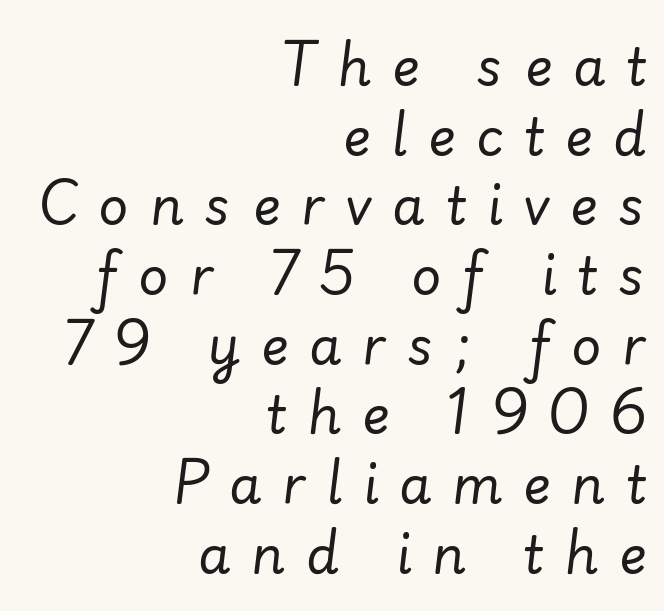
{"italic": "yes", "lean": "right", "slant_degrees": 7, "bold": "no", "weight": "regular", "width": "normal", "stroke_contrast": "low", "x_height": "small", "monospaced": "no", "underline": "no", "align": "right", "line_spacing": "normal", "line_spacing_ratio": 1.34, "letter_spacing": "wide", "letter_spacing_em": 0.4, "glyph_px": 52}
